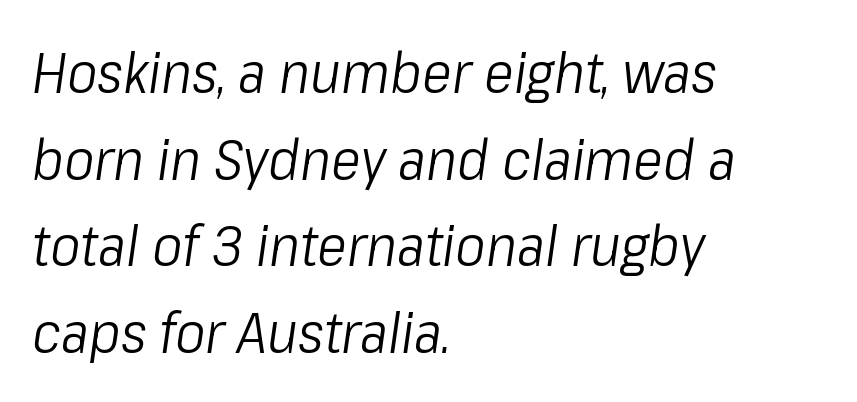
Words float on clear page, feet unadorned. In terms of leading, this rendering sits right in the middle. This sample has the flowing, uneven cadence of proportional lettering. Posture: slanted. Default kerning and tracking; the words read as compact shapes.
